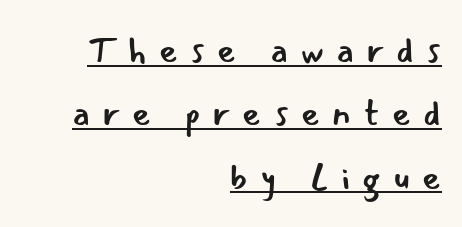
The typesetter has applied underlining to the passage shown. Where is the straight margin? On the right. This is the regular roman posture of the typeface. How are the letters spaced? Widely, with obvious added tracking.
